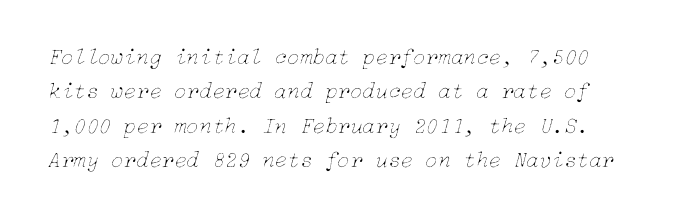
Q: Is the text bold? A: No.
Q: Is the text italic (slanted)? A: Yes, it leans right by about 15 degrees.
Q: Is the text underlined? A: No.
Q: Is the spacing between letters normal or unusually wide? A: Normal.
Q: Is the spacing between lines tight, normal or loose? A: Normal.
